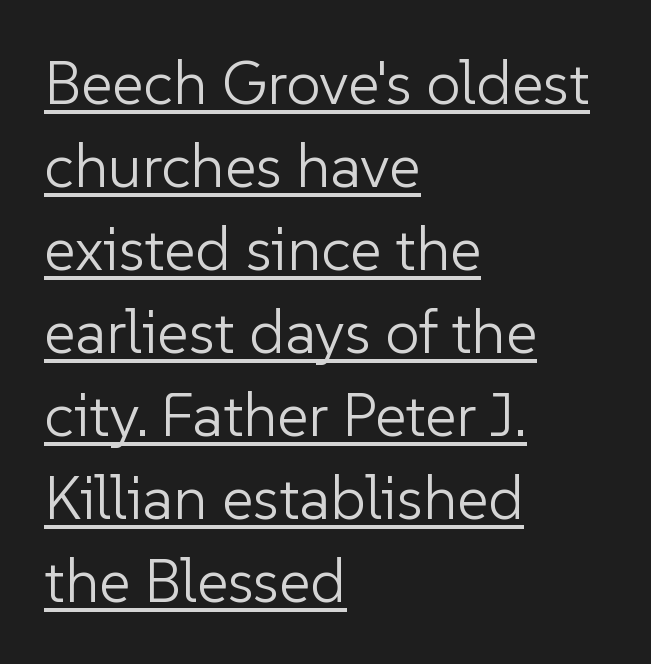
The image shows 61 px light sans-serif type, upright; set left-aligned, normal line spacing (1.36x), normal letter spacing, underlined; low stroke contrast and a medium x-height.
